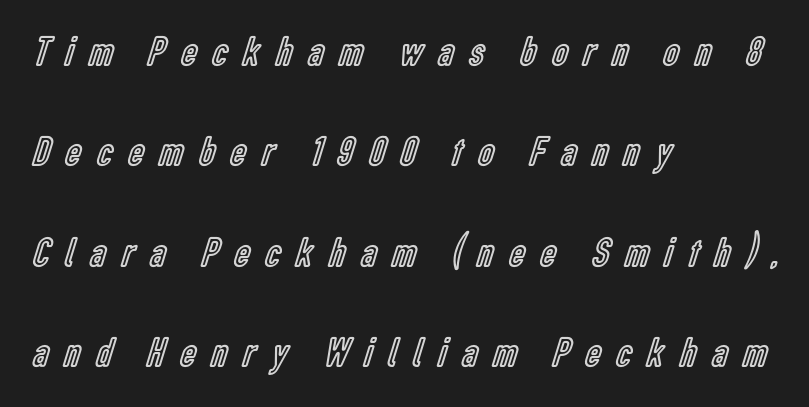
Honestly, the rows look like they've been pulled way apart. The rendering inserts visible extra space after every character. The ragged edge is on the right, which tells us the setting is flush left. Varying glyph widths throughout — classic text-font behaviour. Only glyphs here, with clear space below each row.
